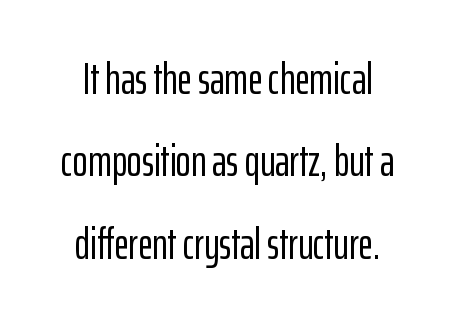
Q: Is the text italic (slanted)? A: No, it is upright.
Q: Is the typeface a serif or a sans-serif typeface? A: Sans-serif.
Q: Is the text underlined? A: No.
Q: How is the paragraph aligned? A: Centered.
Q: Is the spacing between letters normal or unusually wide? A: Normal.
Q: Width (condensed, normal, or wide)? A: Condensed.
Q: Stroke contrast? A: Low.
Q: x-height? A: Medium.
Q: Monospaced? A: No.
